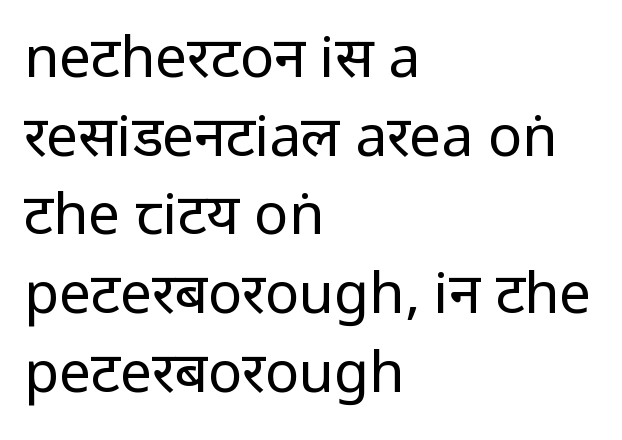
Q: Is the text bold? A: No.
Q: Is the text italic (slanted)? A: No, it is upright.
Q: Is the typeface a serif or a sans-serif typeface? A: Sans-serif.
Q: Is the text underlined? A: No.
Q: How is the paragraph aligned? A: Left-aligned.
Q: Is the spacing between letters normal or unusually wide? A: Normal.
Q: Is the spacing between lines tight, normal or loose? A: Normal.
Q: Width (condensed, normal, or wide)? A: Condensed.
Q: Stroke contrast? A: Low.
